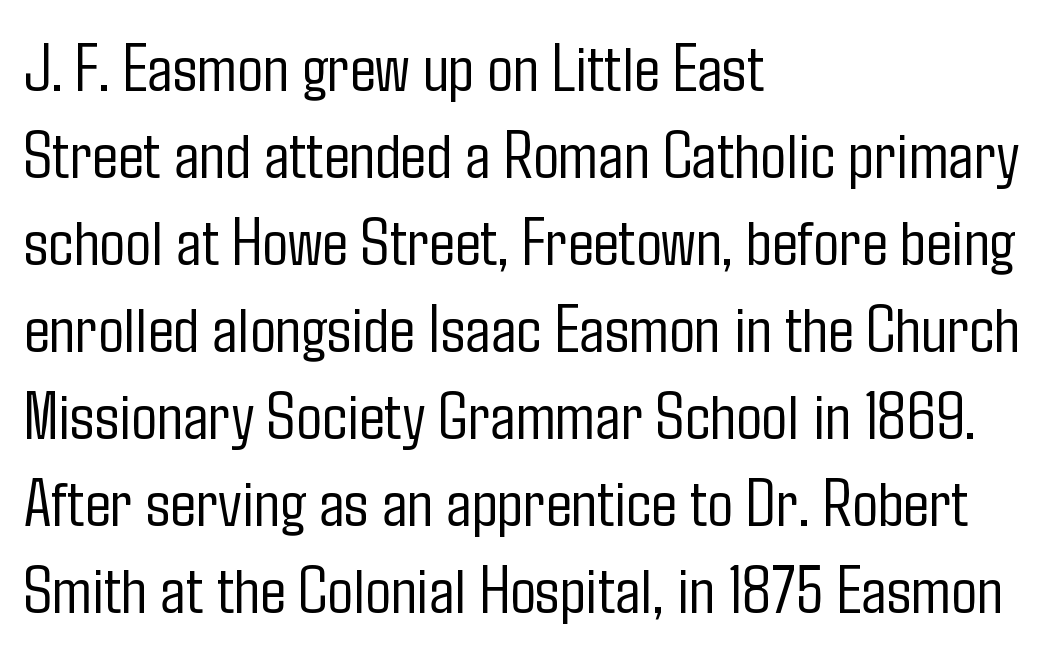
This is sans-serif lettering, the kind often seen on screens and signage. Tracking value appears to be zero — textbook default spacing. The lines in this sample share a left origin and differ only in where they stop. Spacing verdict: proportional, widths tailored to each character. It's the straight-up-and-down kind of type. The rendering uses a moderate line-height, typical for paragraphs.
